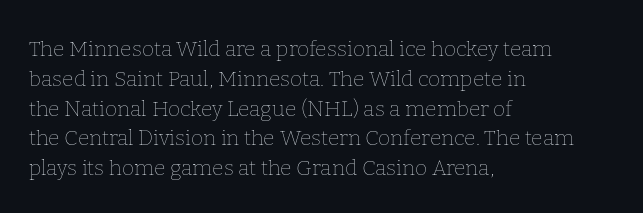
Quick note: interline space is typical. Nothing unusual about the tracking: characters are spaced as the font intends. Unmarked baselines from the first word to the last. No italicization has been applied; the sample stays upright.
